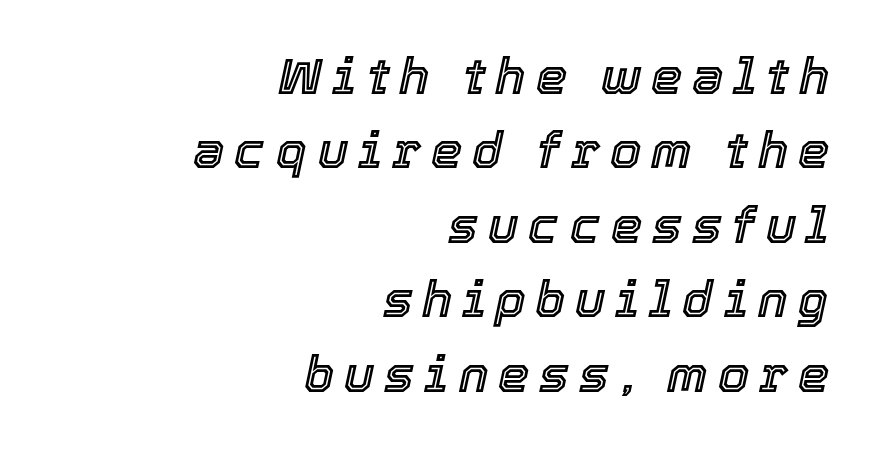
Q: Is the text italic (slanted)? A: Yes, it leans right by about 12 degrees.
Q: Is the text underlined? A: No.
Q: How is the paragraph aligned? A: Right-aligned.
Q: Is the spacing between letters normal or unusually wide? A: Unusually wide.
Q: Is the spacing between lines tight, normal or loose? A: Normal.
Q: Width (condensed, normal, or wide)? A: Normal.
Q: x-height? A: Medium.
Q: Monospaced? A: No.
